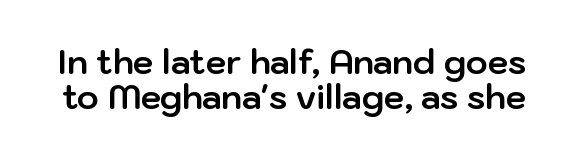
Q: Is the text bold? A: Yes.
Q: Is the text italic (slanted)? A: No, it is upright.
Q: Is the typeface a serif or a sans-serif typeface? A: Sans-serif.
Q: Is the text underlined? A: No.
Q: Is the spacing between letters normal or unusually wide? A: Normal.
Q: Is the spacing between lines tight, normal or loose? A: Tight.
Q: Width (condensed, normal, or wide)? A: Normal.
Q: Stroke contrast? A: Low.
Q: x-height? A: Medium.
Q: Monospaced? A: No.
